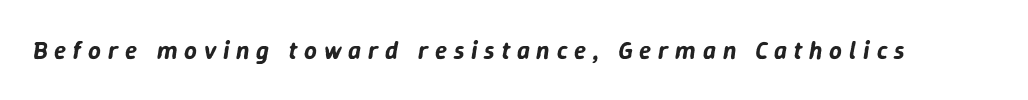
The image shows 25 px text type, italic (leaning right); set unusually wide letter spacing (+0.27 em), not underlined.
